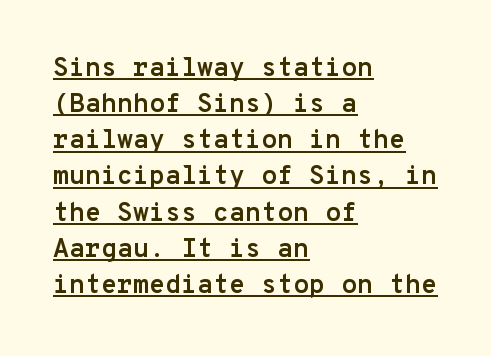
{"italic": "no", "bold": "yes", "underline": "yes", "align": "left", "line_spacing": "normal", "line_spacing_ratio": 1.39, "letter_spacing": "normal", "letter_spacing_em": 0.0, "glyph_px": 26}
